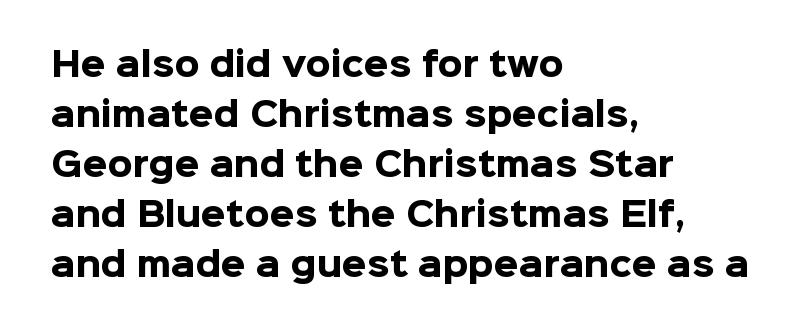
The image shows 32 px heavy sans-serif type, upright; set left-aligned, normal line spacing (1.56x), normal letter spacing, not underlined; low stroke contrast and a medium x-height.
